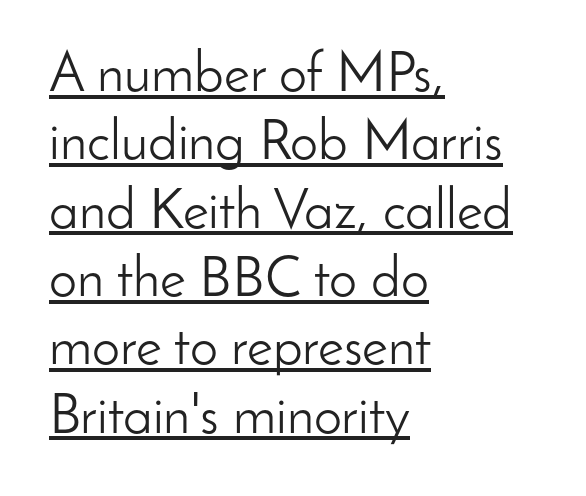
Q: Is the text bold? A: No.
Q: Is the text italic (slanted)? A: No, it is upright.
Q: Is the typeface a serif or a sans-serif typeface? A: Sans-serif.
Q: Is the text underlined? A: Yes.
Q: How is the paragraph aligned? A: Left-aligned.
Q: Is the spacing between letters normal or unusually wide? A: Normal.
Q: Width (condensed, normal, or wide)? A: Normal.
Q: Stroke contrast? A: Low.
Q: x-height? A: Small.
Q: Monospaced? A: No.
